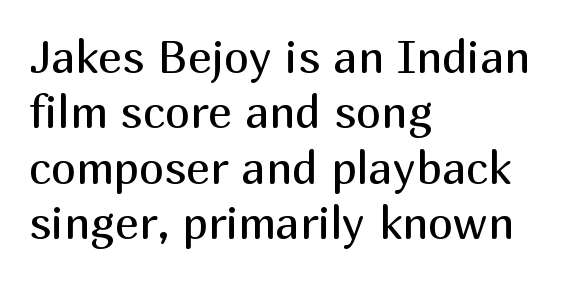
Q: Is the text bold? A: No.
Q: Is the text italic (slanted)? A: No, it is upright.
Q: Is the typeface a serif or a sans-serif typeface? A: Sans-serif.
Q: Is the text underlined? A: No.
Q: How is the paragraph aligned? A: Left-aligned.
Q: Is the spacing between letters normal or unusually wide? A: Normal.
Q: Width (condensed, normal, or wide)? A: Normal.
Q: Stroke contrast? A: Medium.
Q: x-height? A: Medium.
Q: Monospaced? A: No.
